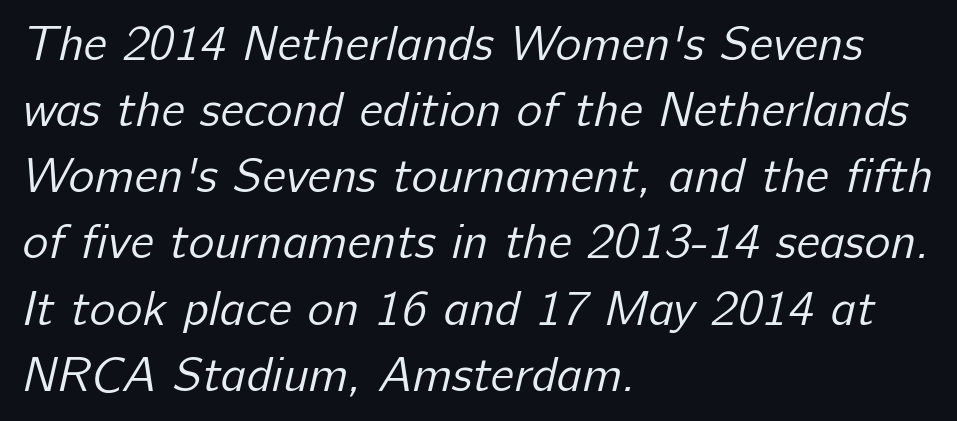
The image shows 49 px regular-weight sans-serif type; set left-aligned, normal line spacing (1.35x), normal letter spacing, not underlined; low stroke contrast and a medium x-height.
